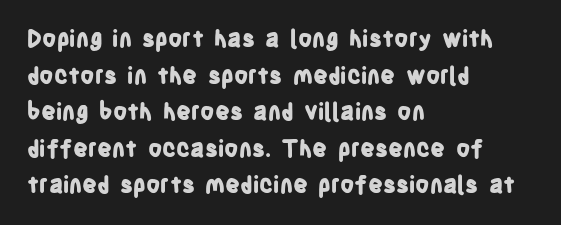
Visually the block forms a straight wall on the left and a jagged coastline on the right. The letters are bold, with thick, heavy strokes. The gap between lines stays unmarked. This sample keeps an unexceptional amount of space between lines. The horizontal fit of the characters is conventional and even. Vertical strokes here are truly vertical.
